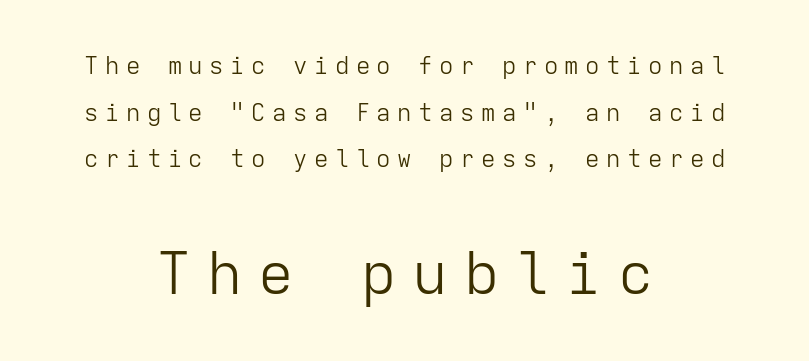
Q: Is the text bold? A: No.
Q: Is the text italic (slanted)? A: No, it is upright.
Q: Is the typeface a serif or a sans-serif typeface? A: Sans-serif.
Q: Is the text underlined? A: No.
Q: How is the paragraph aligned? A: Centered.
Q: Is the spacing between letters normal or unusually wide? A: Unusually wide.
Q: Is the spacing between lines tight, normal or loose? A: Loose.
Q: Which block of text is set in a larger size, the first (top) or the second (bottom)? A: The second (bottom) one.
Q: Width (condensed, normal, or wide)? A: Normal.
Q: Stroke contrast? A: Low.
Q: x-height? A: Medium.
Q: Monospaced? A: Yes.
